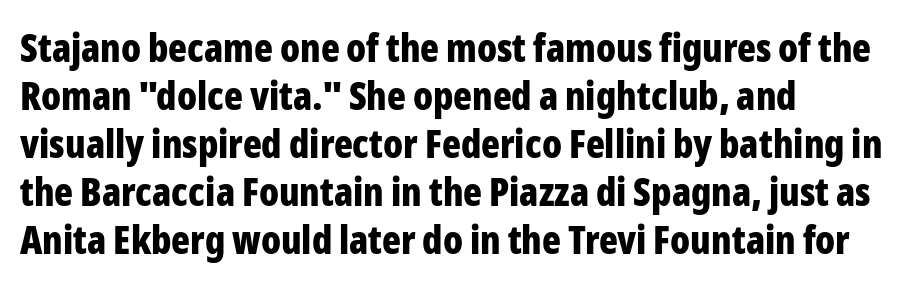
The image shows 39 px bold, condensed sans-serif type, upright; set left-aligned, line spacing 1.23x, normal letter spacing, not underlined; low stroke contrast and a medium x-height.
